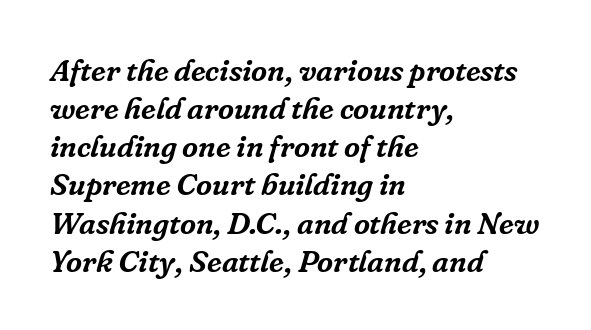
What kind of face is this? One with serifs. Where is the straight margin? On the left. Each row of text sits above clean, open space. Observe the lean: these are italic letterforms.
